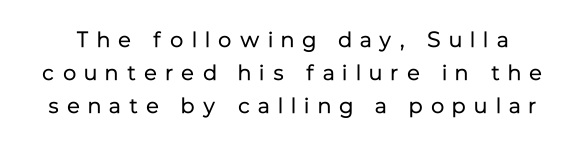
Baseline-to-baseline distance is the conventional proportion of letter height. Is the letter spacing exaggerated? Yes — the characters are pushed far apart. Italic: no, the glyphs are upright roman. No word sits above an underline. The letters look calm and open, with moderate or lighter stems.
